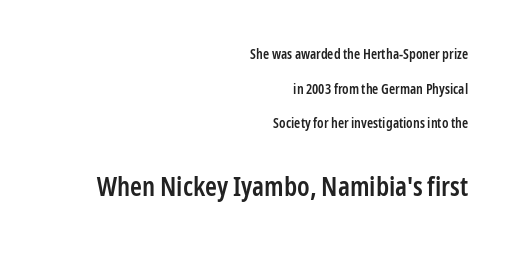
{"italic": "no", "bold": "semi", "underline": "no", "align": "right", "line_spacing": "loose", "line_spacing_ratio": 2.47, "letter_spacing": "normal", "letter_spacing_em": 0.0, "larger_block": "second", "size_ratio": 1.93, "glyph_px": 27}
